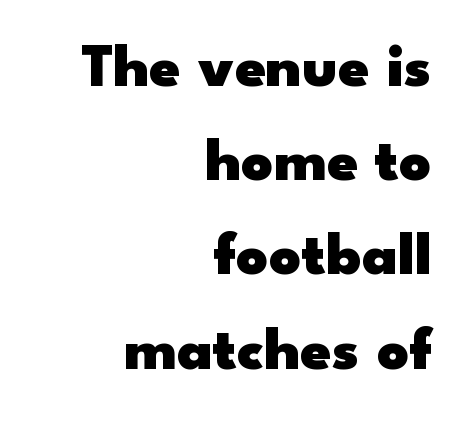
Q: Is the text bold? A: Yes.
Q: Is the text italic (slanted)? A: No, it is upright.
Q: Is the typeface a serif or a sans-serif typeface? A: Sans-serif.
Q: Is the text underlined? A: No.
Q: How is the paragraph aligned? A: Right-aligned.
Q: Is the spacing between letters normal or unusually wide? A: Normal.
Q: Is the spacing between lines tight, normal or loose? A: Normal.
Q: Width (condensed, normal, or wide)? A: Wide.
Q: Stroke contrast? A: Low.
Q: x-height? A: Small.
Q: Monospaced? A: No.
